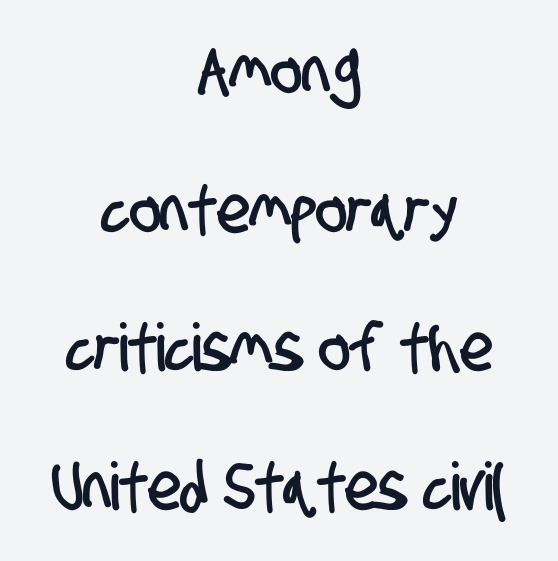
Q: Is the typeface a serif or a sans-serif typeface? A: Sans-serif.
Q: Is the text underlined? A: No.
Q: How is the paragraph aligned? A: Centered.
Q: Is the spacing between letters normal or unusually wide? A: Normal.
Q: Is the spacing between lines tight, normal or loose? A: Loose.
Q: Width (condensed, normal, or wide)? A: Condensed.
Q: Stroke contrast? A: Low.
Q: x-height? A: Large.
Q: Monospaced? A: No.
